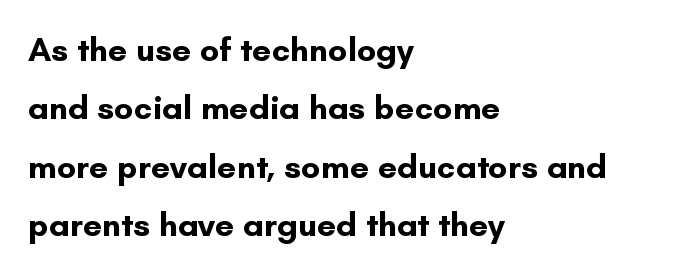
Q: Is the text bold? A: Yes.
Q: Is the text italic (slanted)? A: No, it is upright.
Q: Is the typeface a serif or a sans-serif typeface? A: Sans-serif.
Q: Is the text underlined? A: No.
Q: How is the paragraph aligned? A: Left-aligned.
Q: Is the spacing between letters normal or unusually wide? A: Normal.
Q: Width (condensed, normal, or wide)? A: Normal.
Q: Stroke contrast? A: Low.
Q: x-height? A: Small.
Q: Monospaced? A: No.
